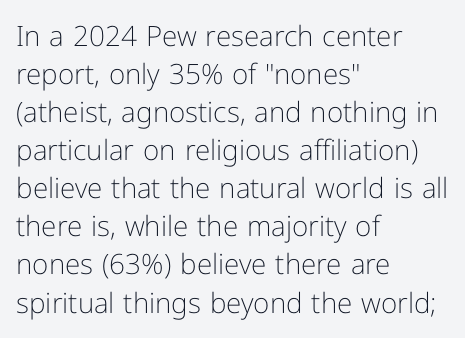
The image shows 28 px light sans-serif type, upright; set left-aligned, normal line spacing (1.36x), normal letter spacing, not underlined; low stroke contrast and a medium x-height.
